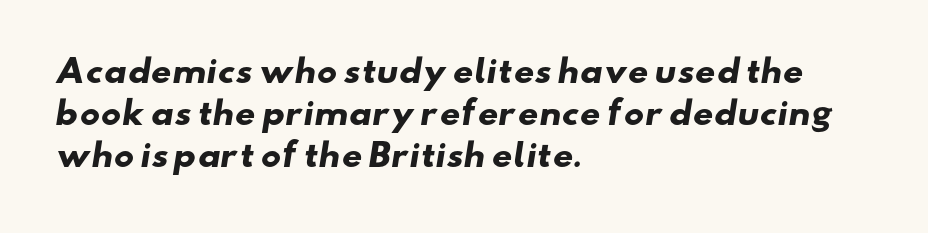
{"serif": "no", "bold": "yes", "weight": "heavy", "width": "wide", "stroke_contrast": "low", "x_height": "small", "monospaced": "no", "underline": "no", "align": "left", "line_spacing": "normal", "line_spacing_ratio": 1.31, "letter_spacing": "normal", "letter_spacing_em": 0.0, "glyph_px": 32}
